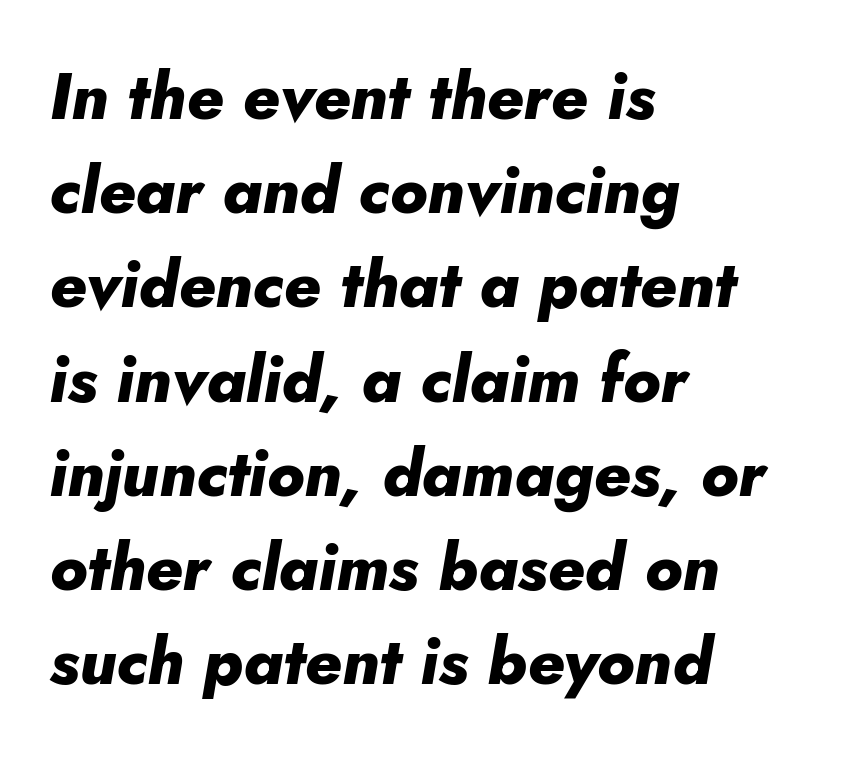
Q: Is the text bold? A: Yes.
Q: Is the text italic (slanted)? A: Yes, it leans right by about 5 degrees.
Q: Is the text underlined? A: No.
Q: How is the paragraph aligned? A: Left-aligned.
Q: Is the spacing between letters normal or unusually wide? A: Normal.
Q: Is the spacing between lines tight, normal or loose? A: Normal.
Q: Width (condensed, normal, or wide)? A: Normal.
Q: Stroke contrast? A: Low.
Q: x-height? A: Small.
Q: Monospaced? A: No.
